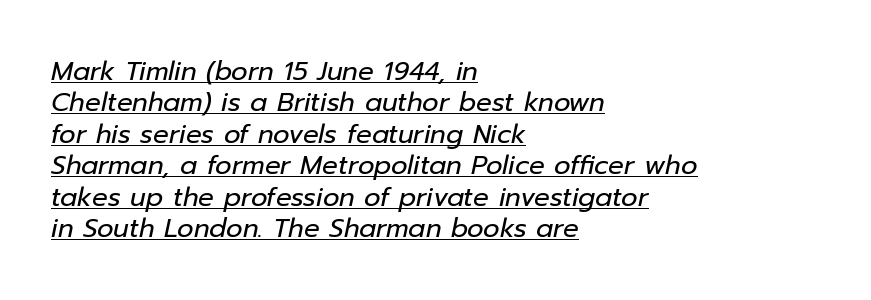
The image shows 26 px text type, italic (leaning right); set left-aligned, line spacing 1.21x, normal letter spacing, underlined.
